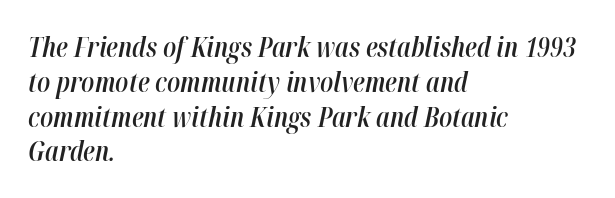
The image shows 27 px text type, italic (leaning right); set left-aligned, normal line spacing (1.29x), normal letter spacing, not underlined.
